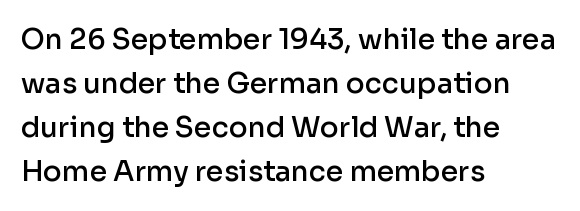
{"serif": "no", "italic": "no", "bold": "semi", "weight": "semibold", "width": "normal", "stroke_contrast": "low", "x_height": "medium", "monospaced": "no", "underline": "no", "align": "left", "line_spacing": "normal", "line_spacing_ratio": 1.57, "letter_spacing": "normal", "letter_spacing_em": 0.0, "glyph_px": 28}
